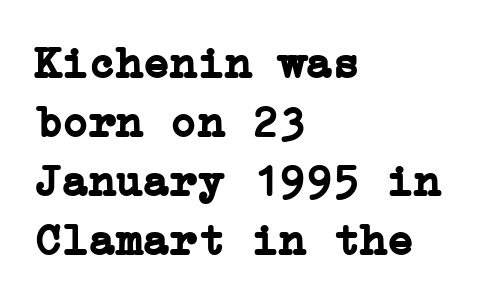
Q: Is the text bold? A: Yes.
Q: Is the text italic (slanted)? A: No, it is upright.
Q: Is the typeface a serif or a sans-serif typeface? A: Serif.
Q: Is the text underlined? A: No.
Q: How is the paragraph aligned? A: Left-aligned.
Q: Is the spacing between letters normal or unusually wide? A: Normal.
Q: Is the spacing between lines tight, normal or loose? A: Normal.
Q: Width (condensed, normal, or wide)? A: Normal.
Q: Stroke contrast? A: Low.
Q: x-height? A: Medium.
